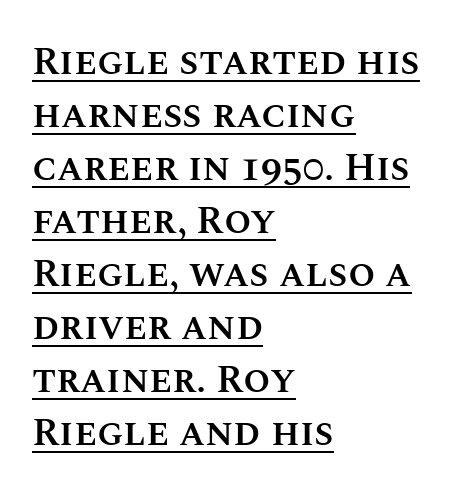
A baseline rule has been typeset under these characters. Nothing unusual about the tracking: characters are spaced as the font intends. The typography opts for an upright posture over an oblique one. If you drew a ruler down the left edge, every line would touch it.
